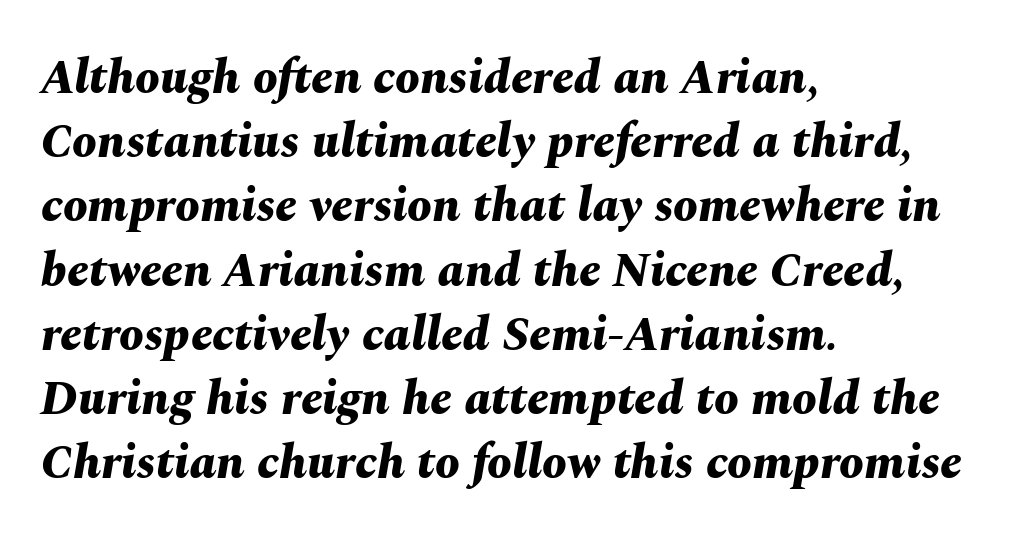
{"italic": "yes", "lean": "right", "slant_degrees": 10, "bold": "yes", "weight": "bold", "width": "normal", "stroke_contrast": "medium", "x_height": "medium", "monospaced": "no", "underline": "no", "align": "left", "line_spacing": "normal", "line_spacing_ratio": 1.31, "letter_spacing": "normal", "letter_spacing_em": 0.0, "glyph_px": 49}
